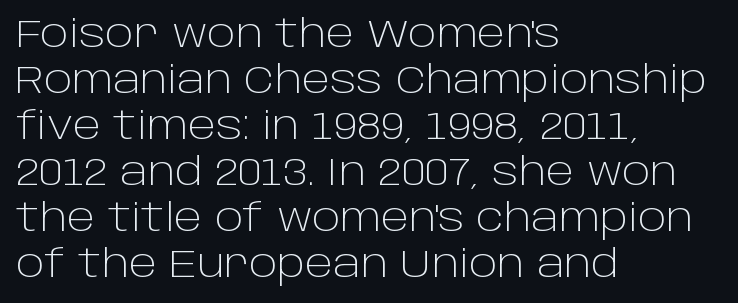
This is roman type, the default non-slanted kind. The glyphs in this specimen are sans serif. The rendering uses natural spacing where letterforms have individual widths. The font is comparable to plain body text, perhaps lighter. Type without underlining.
